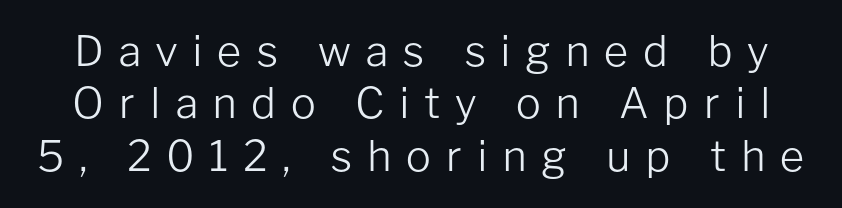
{"serif": "no", "italic": "no", "bold": "no", "weight": "light", "width": "normal", "stroke_contrast": "low", "x_height": "medium", "monospaced": "no", "underline": "no", "line_spacing": "normal", "line_spacing_ratio": 1.25, "letter_spacing": "wide", "letter_spacing_em": 0.34, "glyph_px": 42}
